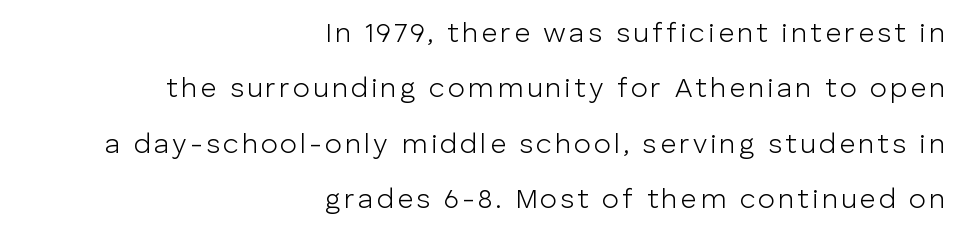
Q: Is the text bold? A: No.
Q: Is the text italic (slanted)? A: No, it is upright.
Q: Is the typeface a serif or a sans-serif typeface? A: Sans-serif.
Q: Is the text underlined? A: No.
Q: How is the paragraph aligned? A: Right-aligned.
Q: Is the spacing between lines tight, normal or loose? A: Loose.
Q: Width (condensed, normal, or wide)? A: Normal.
Q: Stroke contrast? A: Low.
Q: x-height? A: Medium.
Q: Monospaced? A: No.
